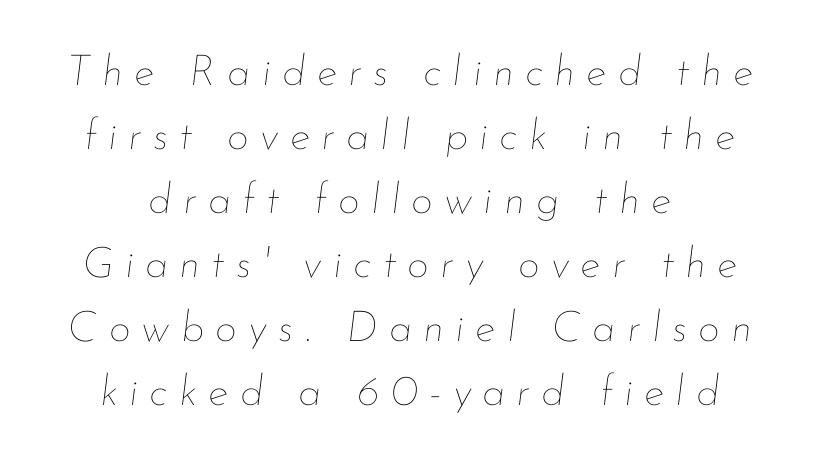
Weight: not bold — regular or lighter. Each letter keeps its own natural width here, so spacing adapts to shape. Quick note: underline off. Short note: letters widely spaced.
